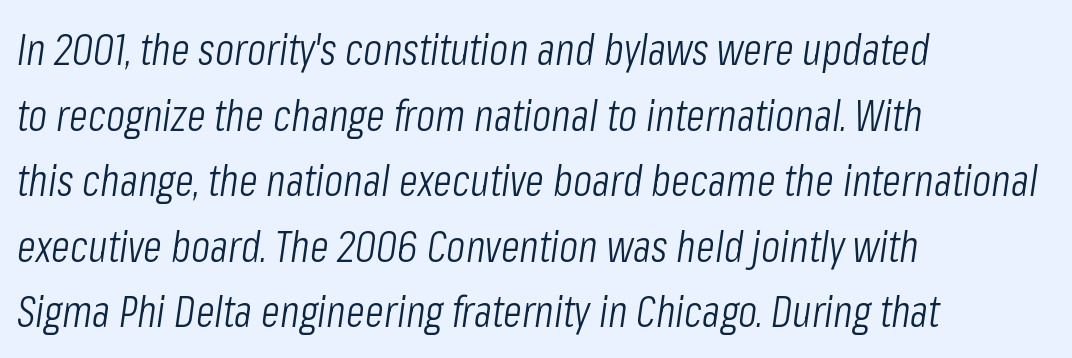
Q: Is the text bold? A: No.
Q: Is the text italic (slanted)? A: Yes, it leans right by about 8 degrees.
Q: Is the text underlined? A: No.
Q: How is the paragraph aligned? A: Left-aligned.
Q: Is the spacing between letters normal or unusually wide? A: Normal.
Q: Is the spacing between lines tight, normal or loose? A: Normal.
Q: Width (condensed, normal, or wide)? A: Condensed.
Q: Stroke contrast? A: Low.
Q: x-height? A: Medium.
Q: Monospaced? A: No.
